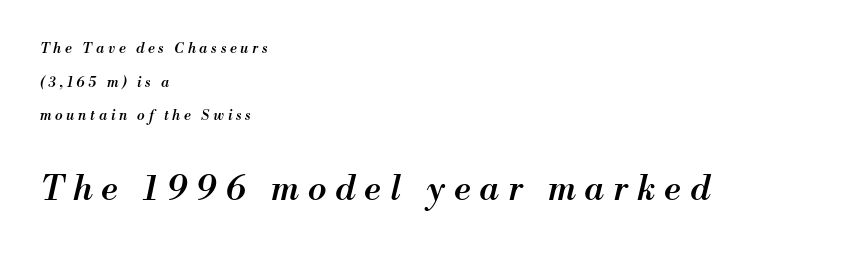
The image shows 34 px semibold type, italic (leaning right); set left-aligned, loose line spacing (2.41x), unusually wide letter spacing (+0.27 em), not underlined; the second (bottom) block is 2.43x larger; medium stroke contrast and a small x-height.
